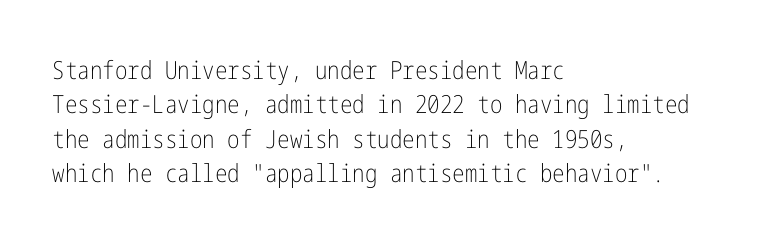
{"italic": "no", "bold": "no", "underline": "no", "align": "left", "line_spacing": "normal", "line_spacing_ratio": 1.38, "letter_spacing": "normal", "letter_spacing_em": 0.0, "glyph_px": 25}
